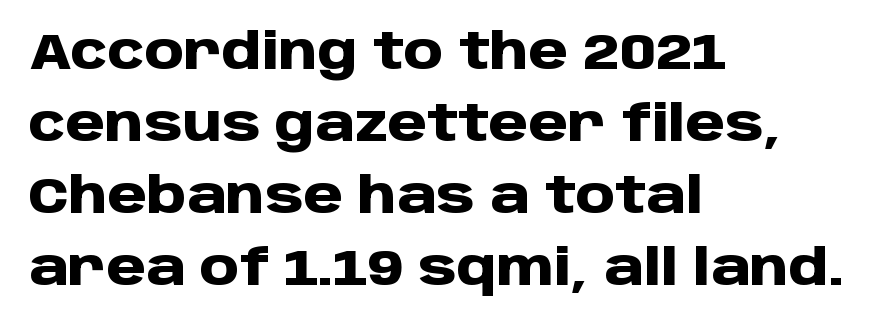
Q: Is the text bold? A: Yes.
Q: Is the text italic (slanted)? A: No, it is upright.
Q: Is the typeface a serif or a sans-serif typeface? A: Sans-serif.
Q: Is the text underlined? A: No.
Q: How is the paragraph aligned? A: Left-aligned.
Q: Is the spacing between letters normal or unusually wide? A: Normal.
Q: Is the spacing between lines tight, normal or loose? A: Normal.
Q: Width (condensed, normal, or wide)? A: Normal.
Q: Stroke contrast? A: Low.
Q: x-height? A: Large.
Q: Monospaced? A: No.
